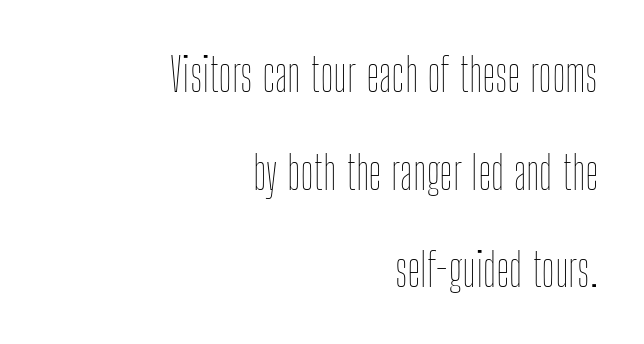
{"italic": "no", "bold": "no", "weight": "thin", "width": "condensed", "stroke_contrast": "low", "x_height": "medium", "monospaced": "no", "underline": "no", "align": "right", "line_spacing": "loose", "line_spacing_ratio": 2.12, "letter_spacing": "normal", "letter_spacing_em": 0.0, "glyph_px": 46}
